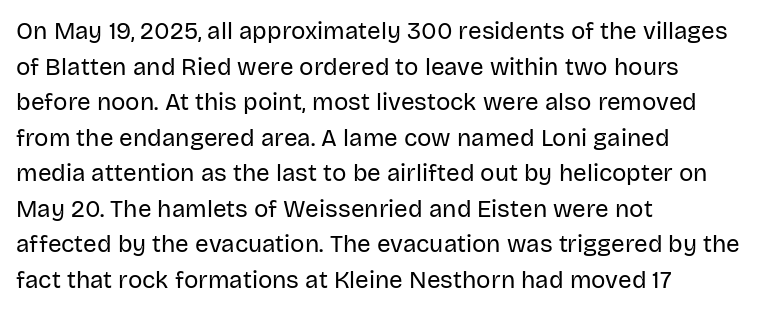
Q: Is the text bold? A: No.
Q: Is the text italic (slanted)? A: No, it is upright.
Q: Is the text underlined? A: No.
Q: How is the paragraph aligned? A: Left-aligned.
Q: Is the spacing between letters normal or unusually wide? A: Normal.
Q: Is the spacing between lines tight, normal or loose? A: Normal.
